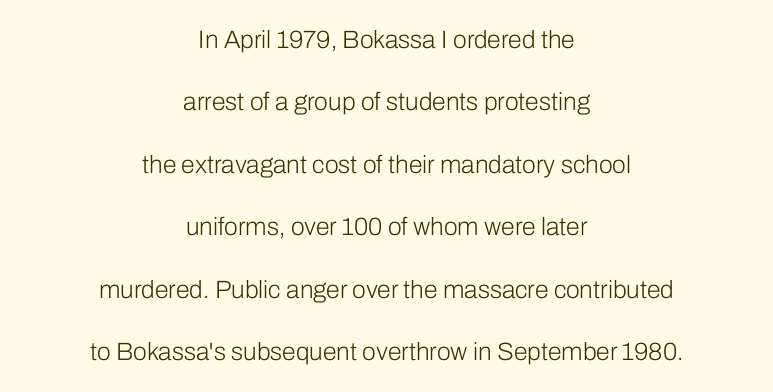
Q: Is the text bold? A: No.
Q: Is the text italic (slanted)? A: No, it is upright.
Q: Is the text underlined? A: No.
Q: How is the paragraph aligned? A: Centered.
Q: Is the spacing between letters normal or unusually wide? A: Normal.
Q: Is the spacing between lines tight, normal or loose? A: Loose.
